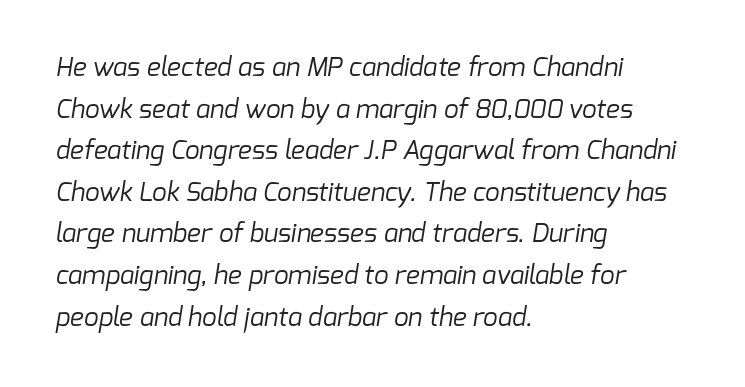
The image shows 26 px text type; set left-aligned, normal line spacing (1.6x), normal letter spacing, not underlined.
